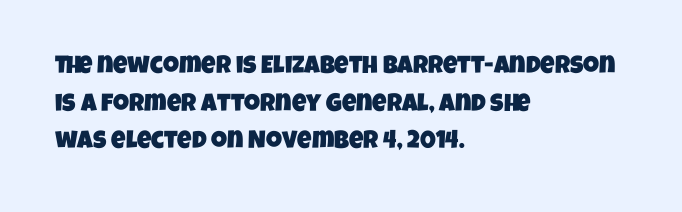
{"underline": "no", "align": "left", "line_spacing": "normal", "line_spacing_ratio": 1.51, "letter_spacing": "normal", "letter_spacing_em": 0.0, "glyph_px": 25}
